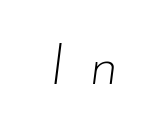
{"italic": "yes", "lean": "right", "slant_degrees": 7, "bold": "no", "weight": "thin", "width": "normal", "stroke_contrast": "low", "x_height": "small", "monospaced": "no", "underline": "no", "letter_spacing": "wide", "letter_spacing_em": 0.41, "glyph_px": 59}
